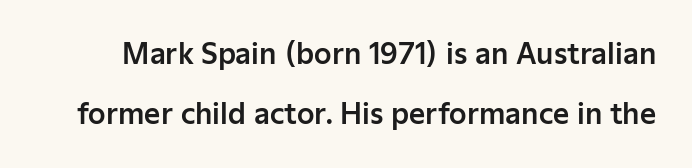
The image shows 28 px sans-serif type, upright; set loose line spacing (2.16x), normal letter spacing, not underlined; low stroke contrast and a medium x-height.
